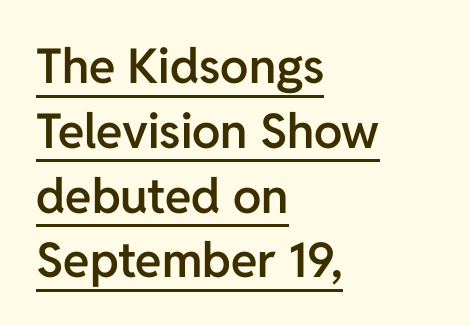
Q: Is the text bold? A: Semi-bold.
Q: Is the text italic (slanted)? A: No, it is upright.
Q: Is the typeface a serif or a sans-serif typeface? A: Sans-serif.
Q: Is the text underlined? A: Yes.
Q: How is the paragraph aligned? A: Left-aligned.
Q: Is the spacing between letters normal or unusually wide? A: Normal.
Q: Is the spacing between lines tight, normal or loose? A: Normal.
Q: Width (condensed, normal, or wide)? A: Normal.
Q: Stroke contrast? A: Low.
Q: x-height? A: Medium.
Q: Monospaced? A: No.
